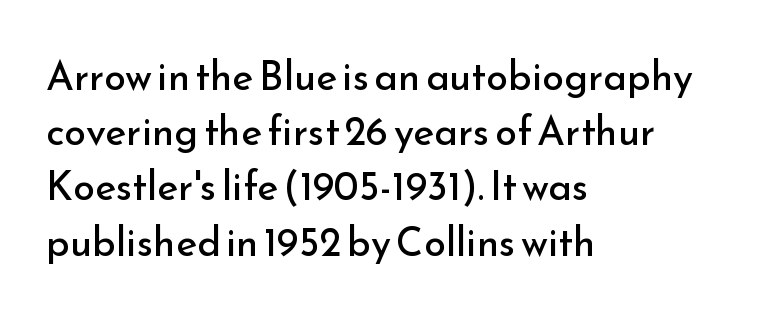
The image shows 40 px regular-weight sans-serif type, upright; set left-aligned, normal line spacing (1.38x), normal letter spacing, not underlined; low stroke contrast and a small x-height.
